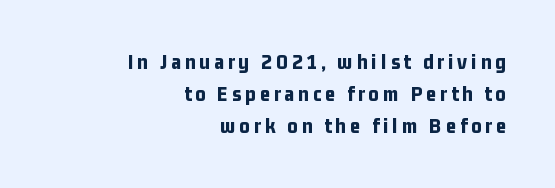
{"italic": "no", "bold": "yes", "underline": "no", "align": "right", "line_spacing": "normal", "line_spacing_ratio": 1.46, "glyph_px": 22}
